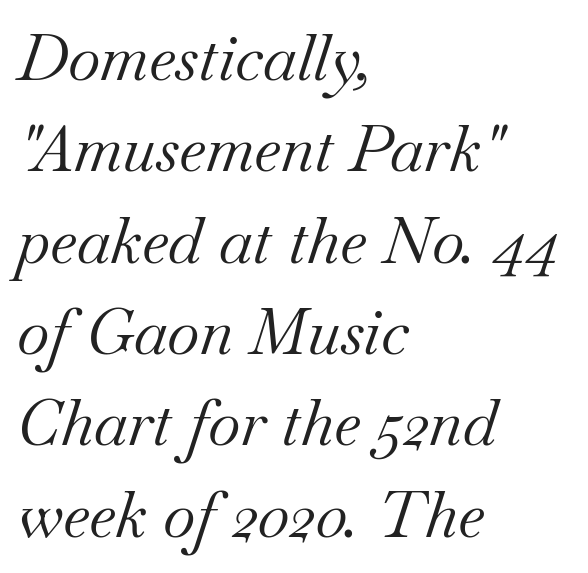
The image shows 63 px regular-weight serif type, italic (leaning right); set left-aligned, normal line spacing (1.45x), normal letter spacing, not underlined; medium stroke contrast and a small x-height.
